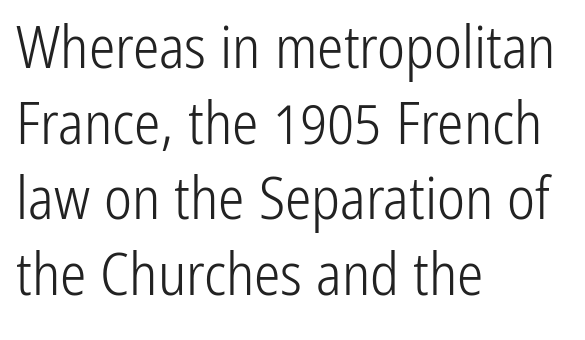
The image shows 59 px light, condensed sans-serif type, upright; set left-aligned, normal line spacing (1.28x), normal letter spacing, not underlined; low stroke contrast and a medium x-height.
